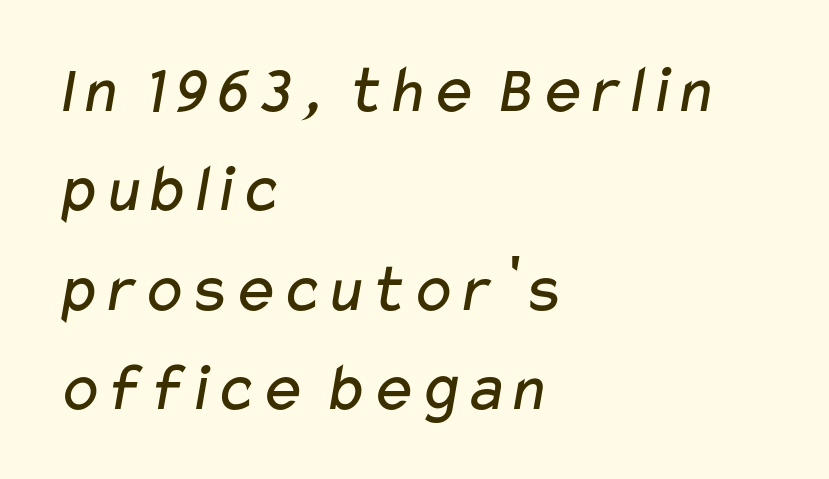
{"serif": "no", "bold": "no", "weight": "regular", "width": "wide", "stroke_contrast": "low", "x_height": "medium", "monospaced": "no", "underline": "no", "align": "left", "line_spacing": "normal", "line_spacing_ratio": 1.44, "letter_spacing": "normal", "letter_spacing_em": 0.0, "glyph_px": 69}
